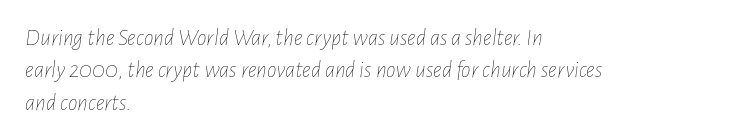
{"italic": "yes", "lean": "right", "slant_degrees": 7, "bold": "no", "underline": "no", "align": "left", "line_spacing": "normal", "line_spacing_ratio": 1.35, "letter_spacing": "normal", "letter_spacing_em": 0.0, "glyph_px": 24}
